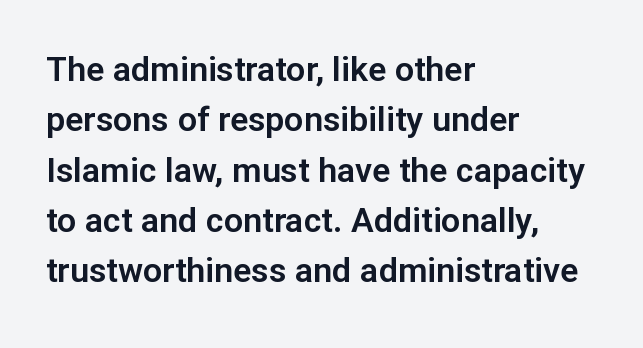
The image shows 34 px sans-serif type, upright; set left-aligned, normal line spacing (1.48x), normal letter spacing, not underlined; low stroke contrast and a medium x-height.
